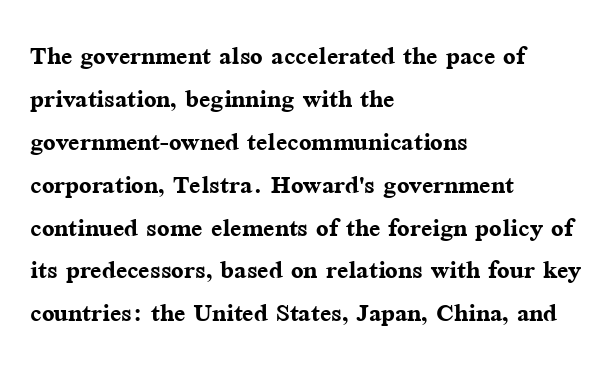
Little horizontal feet cap the strokes, marking this as serif type. Think of a printed novel: that variable character pitch is what you see here. A roman cut, with each character standing at attention. Bold? Absolutely — the strokes are thick and heavy.
